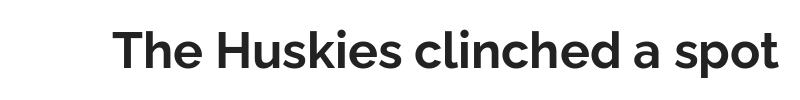
The image shows 50 px bold sans-serif type, upright; set normal letter spacing, not underlined; low stroke contrast and a medium x-height.
